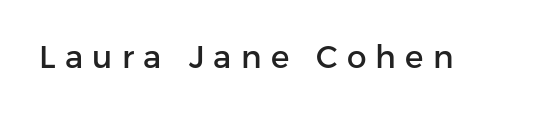
Q: Is the text italic (slanted)? A: No, it is upright.
Q: Is the typeface a serif or a sans-serif typeface? A: Sans-serif.
Q: Is the text underlined? A: No.
Q: Is the spacing between letters normal or unusually wide? A: Unusually wide.
Q: Width (condensed, normal, or wide)? A: Normal.
Q: Stroke contrast? A: Low.
Q: x-height? A: Medium.
Q: Monospaced? A: No.
